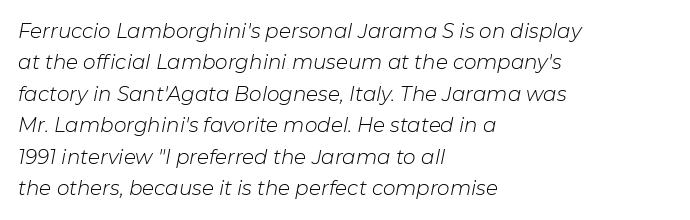
The image shows 20 px text type, italic (leaning right); set left-aligned, normal line spacing (1.57x), normal letter spacing, not underlined.
